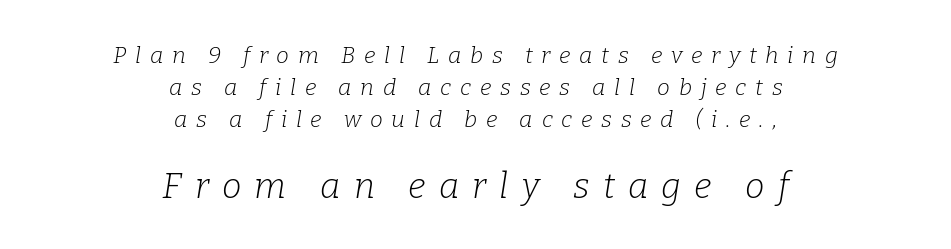
Q: Is the text bold? A: No.
Q: Is the text italic (slanted)? A: Yes, it leans right by about 9 degrees.
Q: Is the typeface a serif or a sans-serif typeface? A: Serif.
Q: Is the text underlined? A: No.
Q: How is the paragraph aligned? A: Centered.
Q: Is the spacing between letters normal or unusually wide? A: Unusually wide.
Q: Is the spacing between lines tight, normal or loose? A: Normal.
Q: Which block of text is set in a larger size, the first (top) or the second (bottom)? A: The second (bottom) one.
Q: Width (condensed, normal, or wide)? A: Normal.
Q: Stroke contrast? A: Low.
Q: x-height? A: Medium.
Q: Monospaced? A: No.
